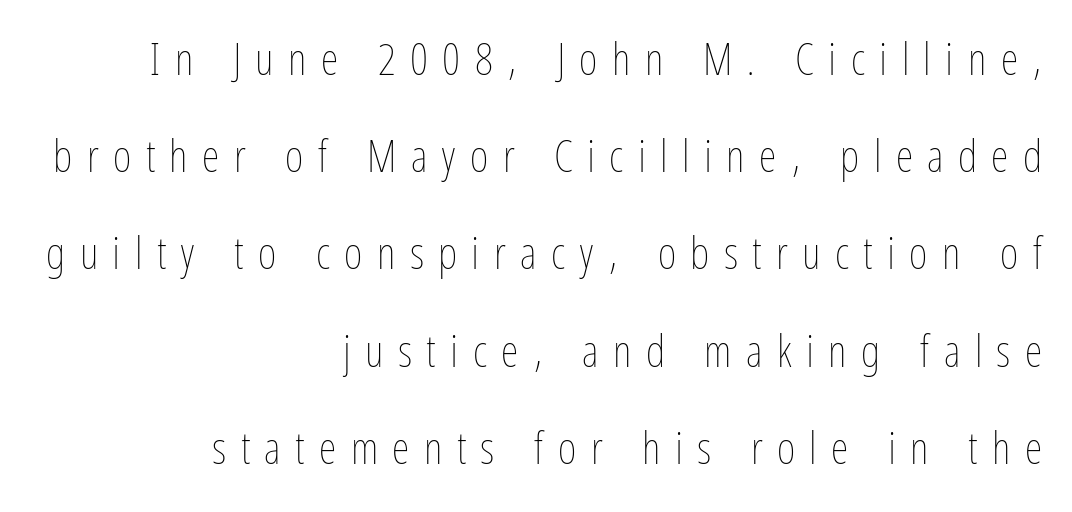
The image shows 45 px thin, condensed type, upright; set right-aligned, loose line spacing (2.16x), unusually wide letter spacing (+0.32 em), not underlined; low stroke contrast and a medium x-height.
